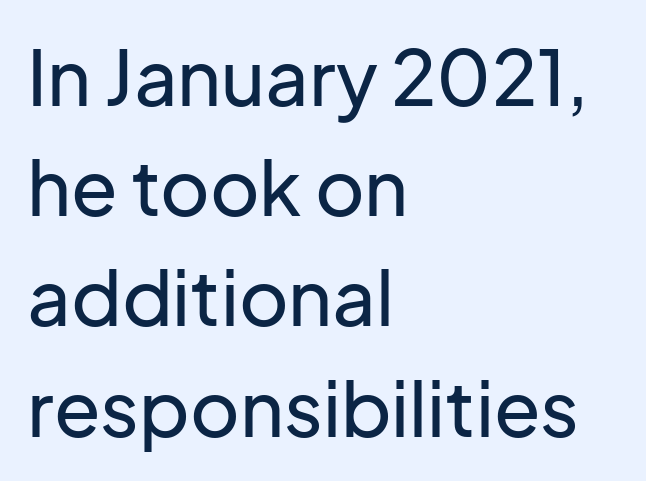
The image shows 76 px sans-serif type, upright; set left-aligned, normal line spacing (1.45x), normal letter spacing, not underlined; low stroke contrast and a medium x-height.
